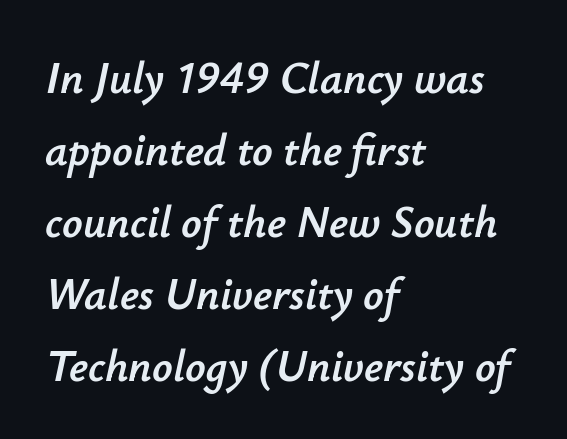
{"italic": "yes", "lean": "right", "slant_degrees": 12, "width": "normal", "stroke_contrast": "low", "x_height": "small", "monospaced": "no", "underline": "no", "align": "left", "line_spacing": "normal", "line_spacing_ratio": 1.6, "letter_spacing": "normal", "letter_spacing_em": 0.0, "glyph_px": 45}
